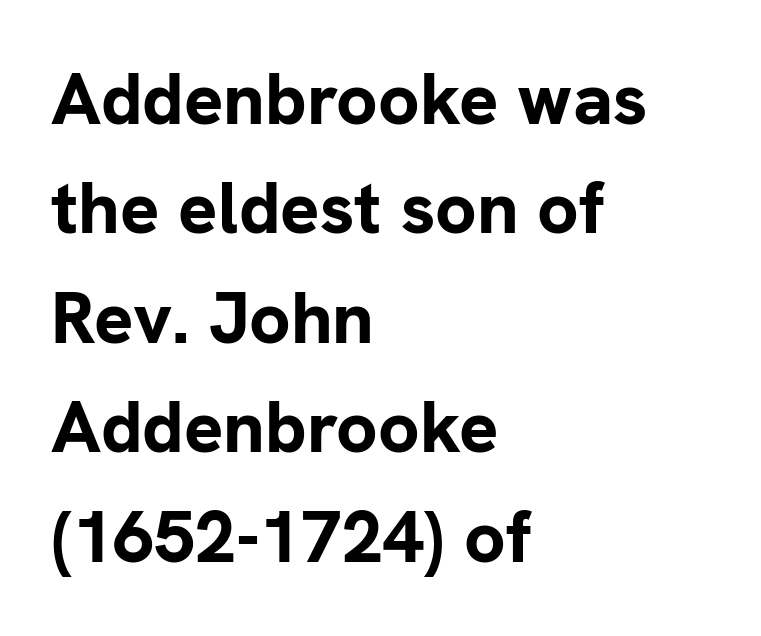
Q: Is the text bold? A: Yes.
Q: Is the text italic (slanted)? A: No, it is upright.
Q: Is the typeface a serif or a sans-serif typeface? A: Sans-serif.
Q: Is the text underlined? A: No.
Q: How is the paragraph aligned? A: Left-aligned.
Q: Is the spacing between letters normal or unusually wide? A: Normal.
Q: Is the spacing between lines tight, normal or loose? A: Normal.
Q: Width (condensed, normal, or wide)? A: Normal.
Q: Stroke contrast? A: Low.
Q: x-height? A: Medium.
Q: Monospaced? A: No.
